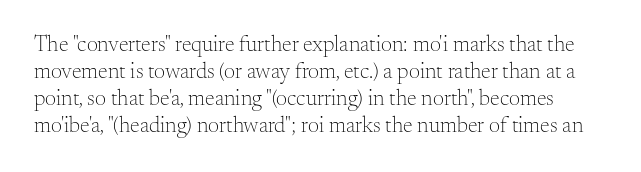
The image shows 22 px text type, upright; set line spacing 1.22x, normal letter spacing, not underlined.
